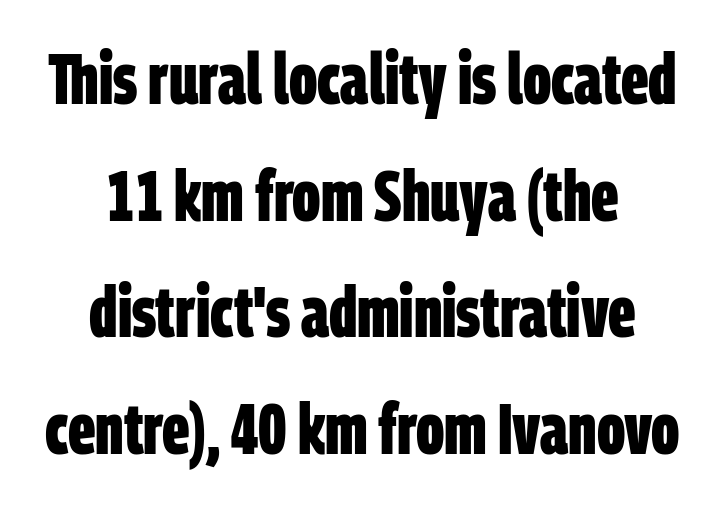
Descender tails drop into unmarked territory. Thick stems and heavy bowls — unmistakably bold. Is this a sans? Yes — the strokes have no serifs. The rendering uses natural spacing where letterforms have individual widths.
